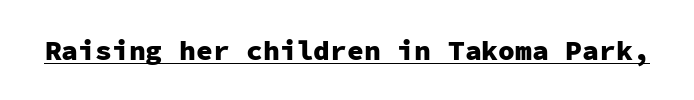
Short note: letters normally spaced. This is the regular roman posture of the typeface. This sample has the even, mechanical cadence of fixed-width lettering. Summary of weight: heavy, a full bold. Does a line run under the words? Yes, clearly.
